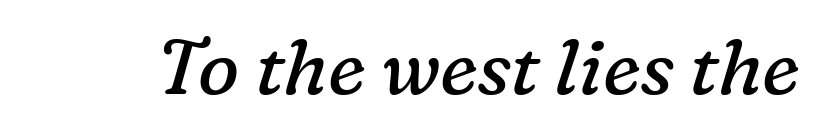
{"serif": "yes", "italic": "yes", "lean": "right", "slant_degrees": 16, "bold": "no", "weight": "regular", "width": "normal", "stroke_contrast": "low", "x_height": "medium", "monospaced": "no", "underline": "no", "letter_spacing": "normal", "letter_spacing_em": 0.0, "glyph_px": 77}
